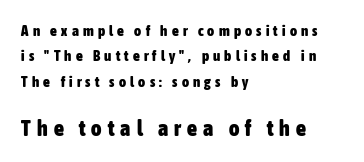
The second block has been scaled up relative to the first. The strip under each line holds only bare page. The rendering inserts visible extra space after every character. The typesetting leans heavy: a genuine bold.
